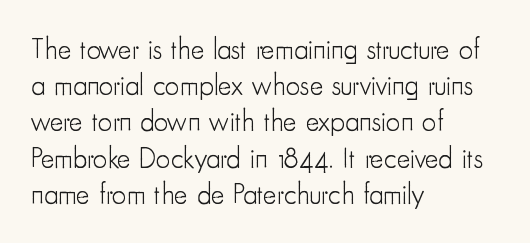
{"serif": "no", "italic": "no", "bold": "no", "weight": "light", "width": "condensed", "stroke_contrast": "low", "x_height": "small", "monospaced": "no", "underline": "no", "align": "left", "line_spacing": "normal", "line_spacing_ratio": 1.25, "letter_spacing": "normal", "letter_spacing_em": 0.0, "glyph_px": 29}
